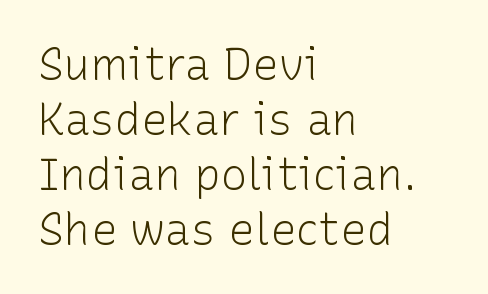
Q: Is the text bold? A: No.
Q: Is the text italic (slanted)? A: No, it is upright.
Q: Is the typeface a serif or a sans-serif typeface? A: Sans-serif.
Q: Is the text underlined? A: No.
Q: How is the paragraph aligned? A: Left-aligned.
Q: Is the spacing between letters normal or unusually wide? A: Normal.
Q: Is the spacing between lines tight, normal or loose? A: Normal.
Q: Width (condensed, normal, or wide)? A: Normal.
Q: Stroke contrast? A: Low.
Q: x-height? A: Medium.
Q: Monospaced? A: No.
